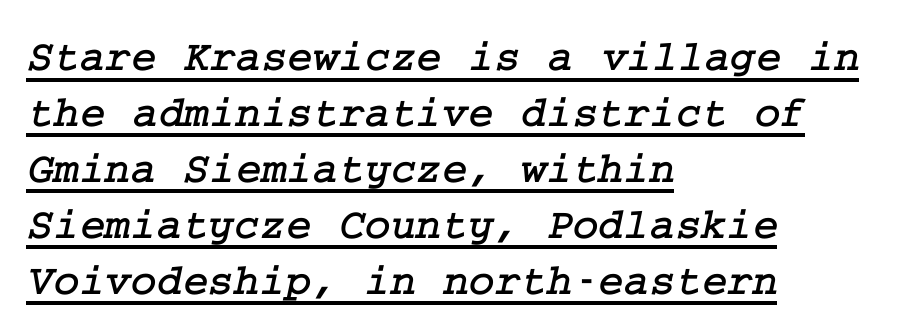
{"serif": "yes", "width": "normal", "stroke_contrast": "low", "x_height": "medium", "underline": "yes", "align": "left", "line_spacing": "normal", "line_spacing_ratio": 1.27, "letter_spacing": "normal", "letter_spacing_em": 0.0, "glyph_px": 44}
